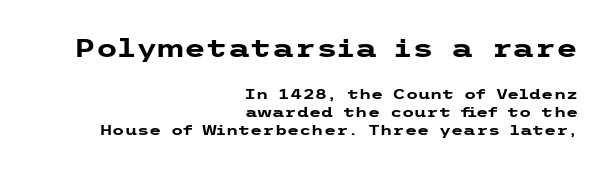
Q: Is the text bold? A: Yes.
Q: Is the text italic (slanted)? A: No, it is upright.
Q: Is the text underlined? A: No.
Q: How is the paragraph aligned? A: Right-aligned.
Q: Is the spacing between letters normal or unusually wide? A: Normal.
Q: Is the spacing between lines tight, normal or loose? A: Normal.
Q: Which block of text is set in a larger size, the first (top) or the second (bottom)? A: The first (top) one.
